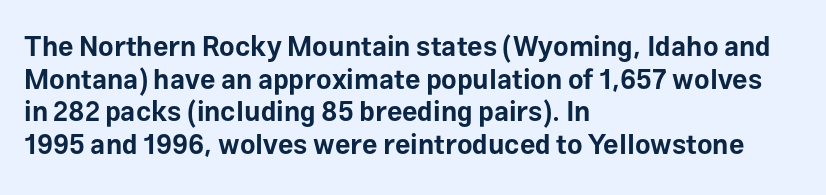
The glyphs are unaccompanied by any horizontal stroke below them. The passage shown is emphatically bold. The lettering holds an erect, upright posture throughout. Here the glyphs are tracked normally, forming tight word shapes.
